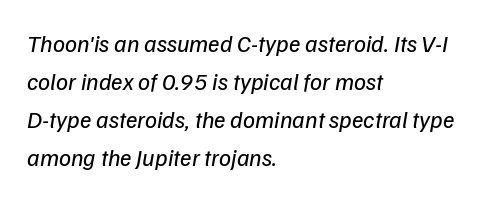
Slanted lettering throughout. The rendering anchors every line to the left-hand side. Interline gaps are of average width in this sample. Clear beneath every line of the passage. No extra tracking has been applied to these lines.
